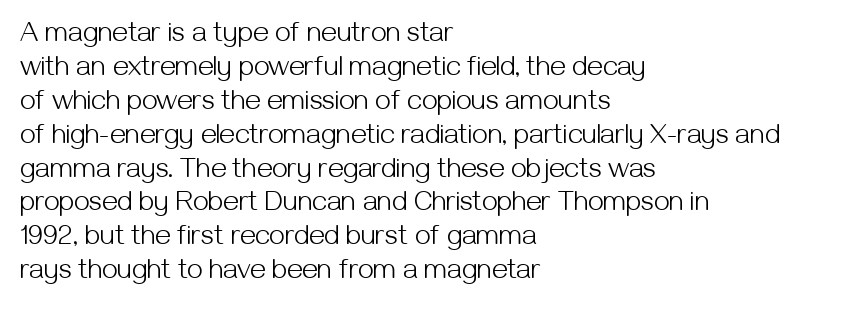
Q: Is the text bold? A: No.
Q: Is the text italic (slanted)? A: No, it is upright.
Q: Is the typeface a serif or a sans-serif typeface? A: Sans-serif.
Q: Is the text underlined? A: No.
Q: How is the paragraph aligned? A: Left-aligned.
Q: Is the spacing between letters normal or unusually wide? A: Normal.
Q: Width (condensed, normal, or wide)? A: Normal.
Q: Stroke contrast? A: Medium.
Q: x-height? A: Medium.
Q: Monospaced? A: No.
